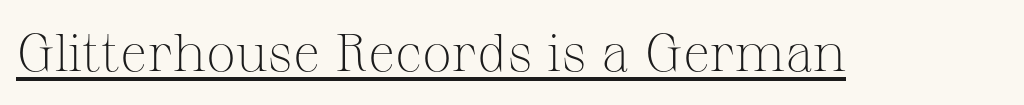
Q: Is the text bold? A: No.
Q: Is the text italic (slanted)? A: No, it is upright.
Q: Is the typeface a serif or a sans-serif typeface? A: Serif.
Q: Is the text underlined? A: Yes.
Q: Is the spacing between letters normal or unusually wide? A: Normal.
Q: Width (condensed, normal, or wide)? A: Normal.
Q: Stroke contrast? A: Medium.
Q: x-height? A: Medium.
Q: Monospaced? A: No.
